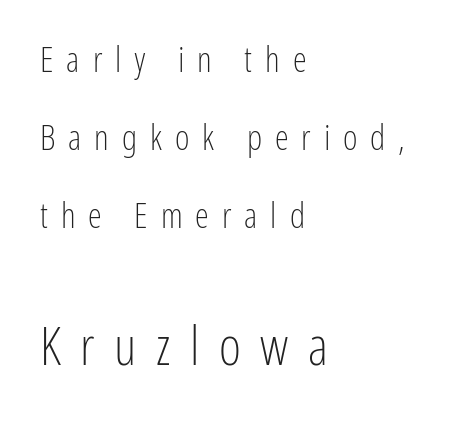
The image shows 53 px light, condensed sans-serif type, upright; set left-aligned, loose line spacing (2.23x), unusually wide letter spacing (+0.37 em), not underlined; the second (bottom) block is 1.51x larger; low stroke contrast and a medium x-height.
